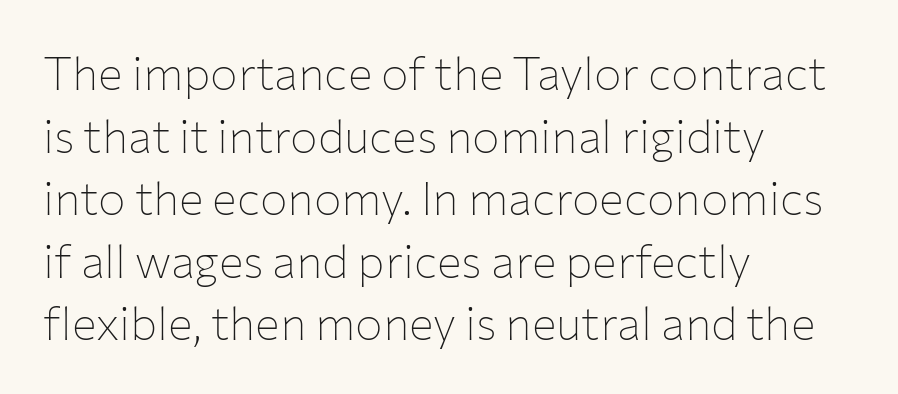
The image shows 46 px thin sans-serif type, upright; set left-aligned, normal line spacing (1.36x), normal letter spacing, not underlined; low stroke contrast and a medium x-height.
